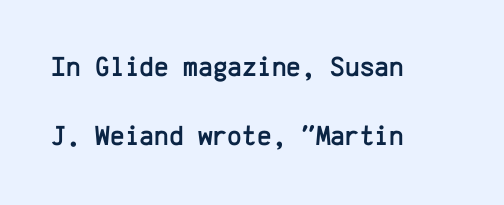
Q: Is the text italic (slanted)? A: No, it is upright.
Q: Is the typeface a serif or a sans-serif typeface? A: Sans-serif.
Q: Is the text underlined? A: No.
Q: How is the paragraph aligned? A: Left-aligned.
Q: Is the spacing between letters normal or unusually wide? A: Normal.
Q: Is the spacing between lines tight, normal or loose? A: Loose.
Q: Width (condensed, normal, or wide)? A: Normal.
Q: Stroke contrast? A: Low.
Q: x-height? A: Medium.
Q: Monospaced? A: Yes.
